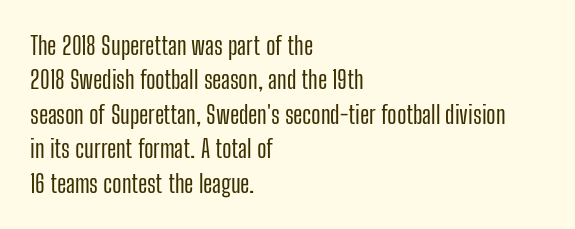
The image shows 25 px text type, upright; set left-aligned, normal line spacing (1.38x), normal letter spacing, not underlined.
